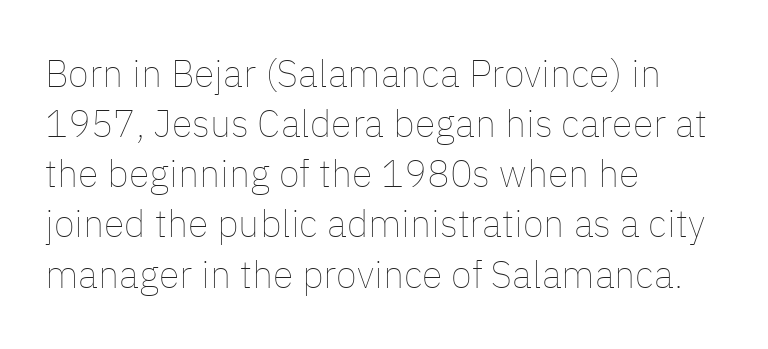
The face used here is proportionally spaced, like ordinary book or web type. Words appear dense and cohesive because spacing is normal. The typography opts for an upright posture over an oblique one. In terms of leading, this rendering sits right in the middle.
